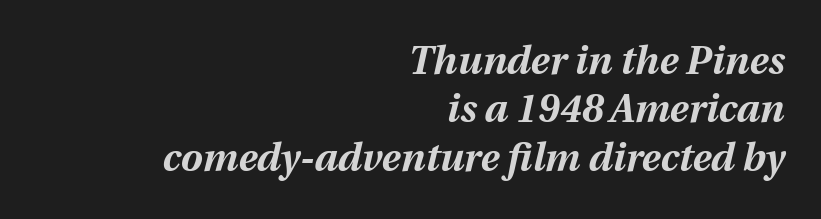
The image shows 39 px bold type, italic (leaning right); set right-aligned, line spacing 1.24x, normal letter spacing, not underlined; medium stroke contrast and a medium x-height.
